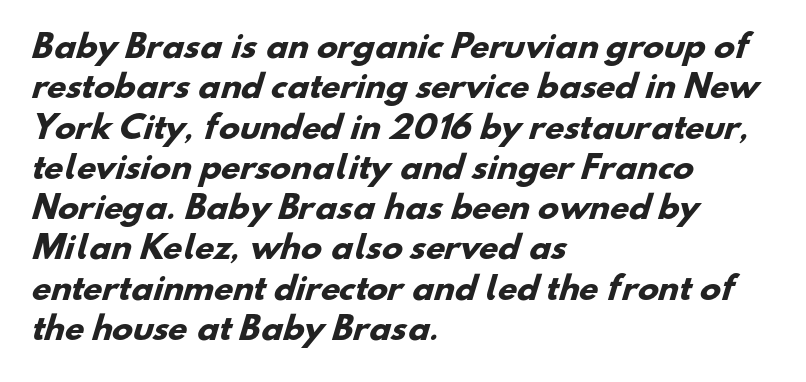
The image shows 31 px heavy sans-serif type; set left-aligned, normal line spacing (1.3x), normal letter spacing, not underlined; low stroke contrast and a small x-height.
